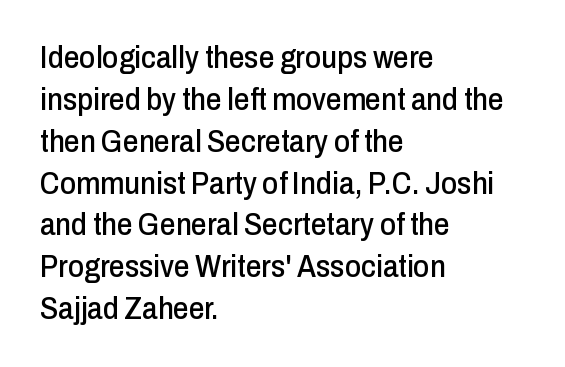
{"serif": "no", "italic": "no", "width": "condensed", "stroke_contrast": "low", "x_height": "medium", "monospaced": "no", "underline": "no", "align": "left", "line_spacing": "normal", "line_spacing_ratio": 1.35, "letter_spacing": "normal", "letter_spacing_em": 0.0, "glyph_px": 31}
